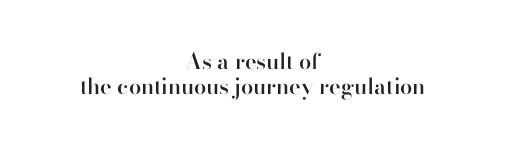
Nothing unusual about the tracking: characters are spaced as the font intends. Summary of weight: moderately heavy, a semibold. The typography opts for an upright posture over an oblique one. Whoever set this chose condensed vertical rhythm over breathing room.
